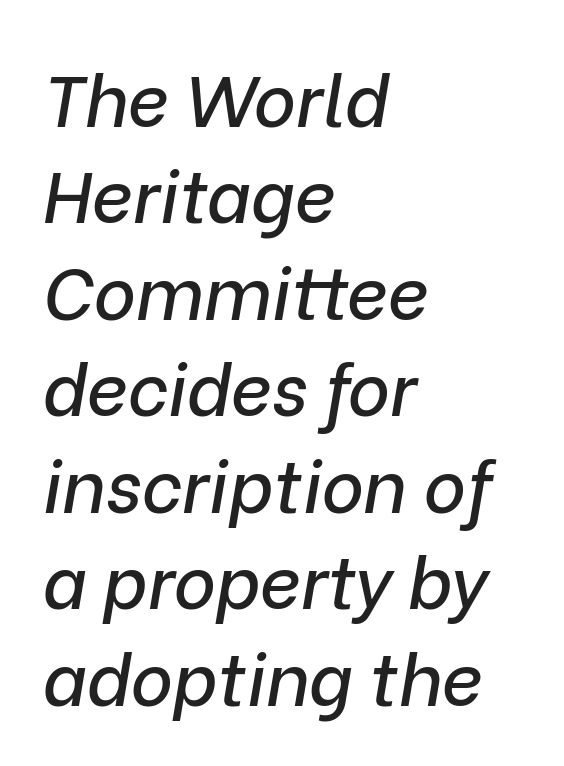
The image shows 72 px text type, italic (leaning right); set left-aligned, normal line spacing (1.34x), normal letter spacing, not underlined; low stroke contrast and a medium x-height.
